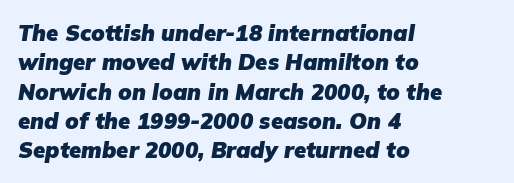
Q: Is the text bold? A: Yes.
Q: Is the text italic (slanted)? A: Yes, it leans right by about 9 degrees.
Q: Is the text underlined? A: No.
Q: How is the paragraph aligned? A: Left-aligned.
Q: Is the spacing between letters normal or unusually wide? A: Normal.
Q: Is the spacing between lines tight, normal or loose? A: Normal.
